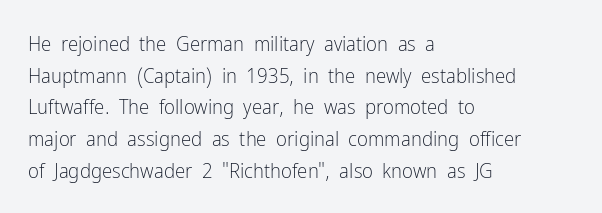
Style check: upright. Leftover space on each line is placed entirely after the last word. The rows are spaced the way most documents space them. The font is comparable to plain body text, perhaps lighter. Honestly, there is no underline to notice here at all. Nobody touched the tracking dial on this one.
